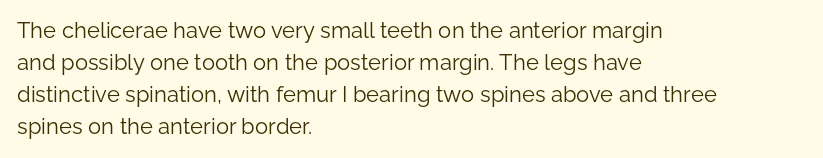
Weight: in the light-to-regular range. These lines keep a tight, regular rhythm from letter to letter. Any mark beneath the type? The region is blank. Left-aligned paragraph, ragged on the right. If you drew a line through each stem, it would be perfectly vertical. Honestly, the row spacing looks completely unremarkable.
